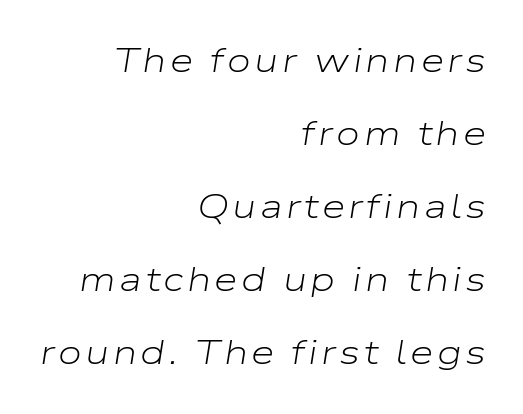
{"italic": "yes", "lean": "right", "slant_degrees": 9, "bold": "no", "weight": "light", "width": "wide", "stroke_contrast": "low", "x_height": "medium", "monospaced": "no", "underline": "no", "align": "right", "line_spacing": "loose", "line_spacing_ratio": 2.15, "glyph_px": 34}
